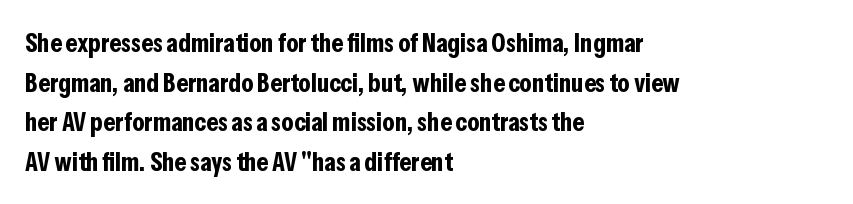
The glyphs are unaccompanied by any horizontal stroke below them. The characters look thick and weighty, a clear bold. Horizontally, the lines are justified to the leading edge only. Successive baselines arrive at the customary interval. Ordinary non-slanted type is in use.
